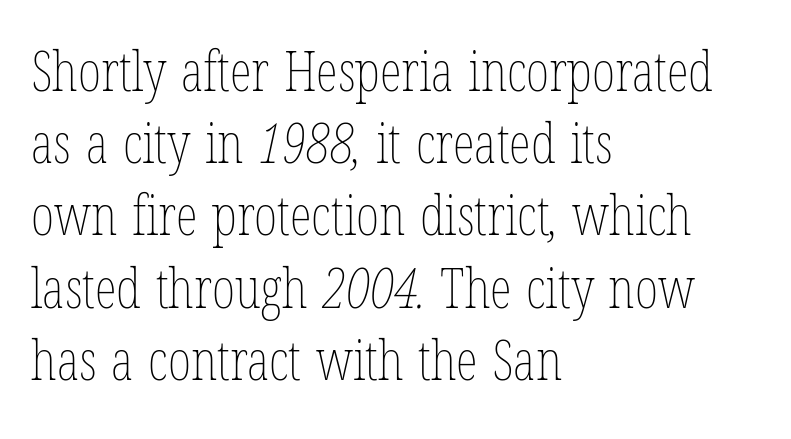
No word sits above an underline. Whoever set this chose a conventional vertical rhythm. The passage is arranged the way most books set body copy — flush left. A typesetter would call this zero additional tracking. The face used here is proportionally spaced, like ordinary book or web type. No extra ink here — the face is not bold.
